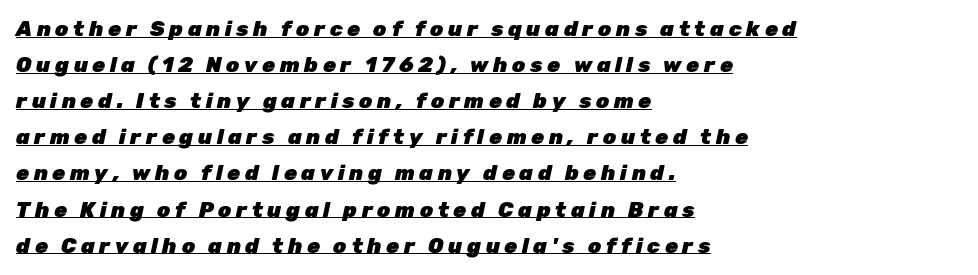
{"italic": "yes", "lean": "right", "slant_degrees": 12, "bold": "yes", "underline": "yes", "align": "left", "line_spacing_ratio": 1.72, "letter_spacing": "wide", "letter_spacing_em": 0.22, "glyph_px": 21}
